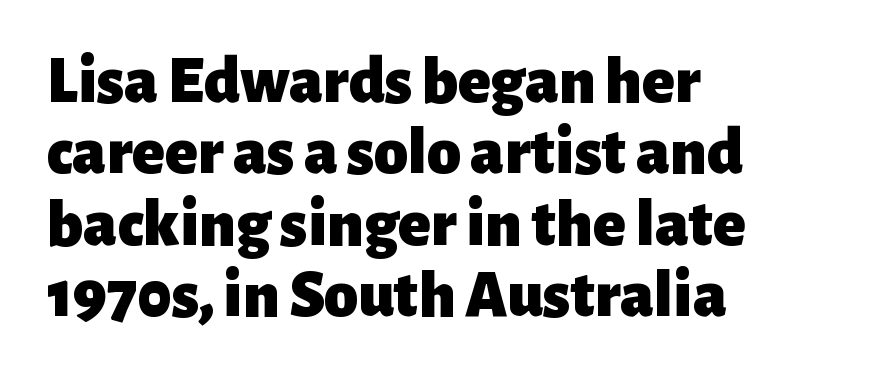
The image shows 68 px heavy sans-serif type, upright; set left-aligned, tight line spacing (1.05x), normal letter spacing, not underlined; low stroke contrast and a medium x-height.
